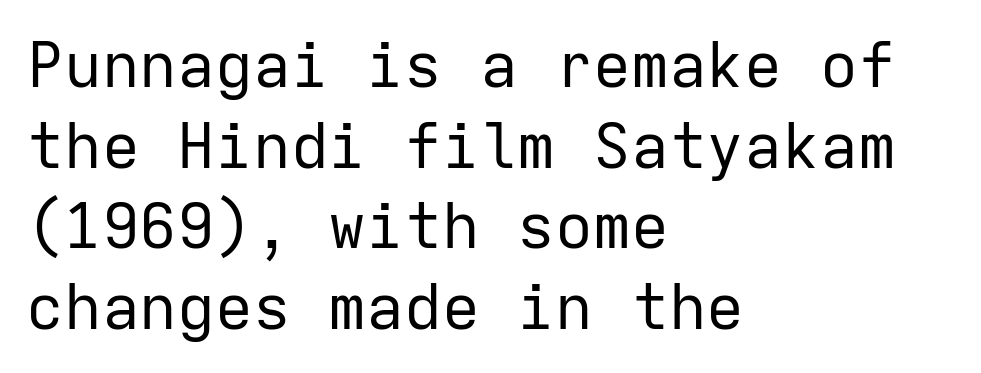
Q: Is the text bold? A: No.
Q: Is the text italic (slanted)? A: No, it is upright.
Q: Is the typeface a serif or a sans-serif typeface? A: Sans-serif.
Q: Is the text underlined? A: No.
Q: How is the paragraph aligned? A: Left-aligned.
Q: Is the spacing between letters normal or unusually wide? A: Normal.
Q: Is the spacing between lines tight, normal or loose? A: Normal.
Q: Width (condensed, normal, or wide)? A: Normal.
Q: Stroke contrast? A: Low.
Q: x-height? A: Medium.
Q: Monospaced? A: Yes.
